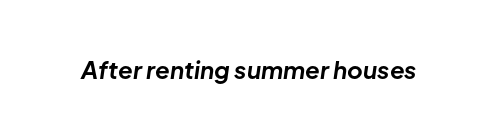
The image shows 24 px bold type, italic (leaning right); set normal letter spacing, not underlined.
